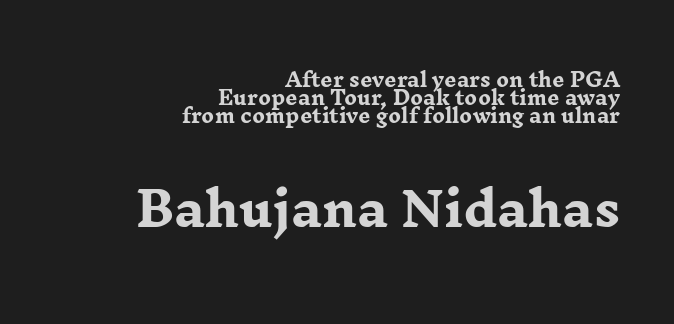
This block would grow much taller if given ordinary leading; it's compressed now. A dark, heavy texture on the line: the type is bold. This is the regular roman posture of the typeface. The compositor pushed each line to the right boundary.
